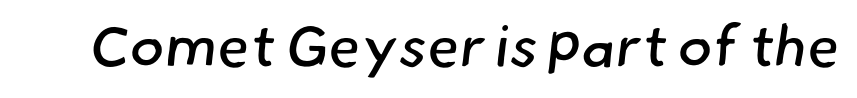
The image shows 59 px regular-weight sans-serif type; set normal letter spacing, not underlined; low stroke contrast and a small x-height.
